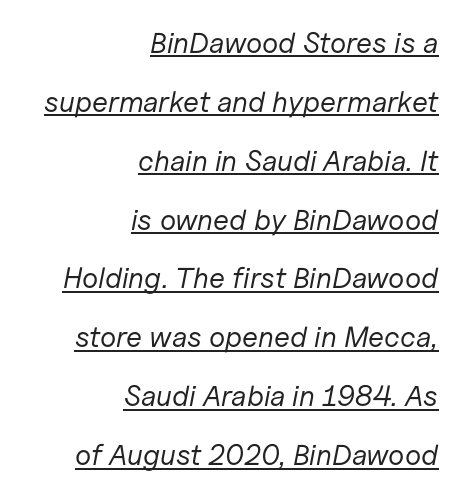
Rendered with sloped, italic letterforms. Is the type heavy? It reads as light-to-regular instead. The words here are underlined. The space between consecutive lines is lavish. The letters advance in unequal steps, a hallmark of proportional type.
